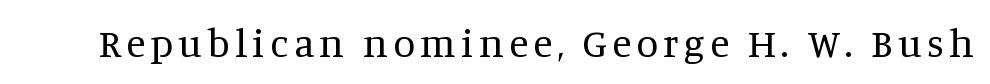
You can tell it's not italic because the verticals are truly vertical. Each letter's strokes conclude with small projecting serifs. The baseline area is clear. No heavy texture on the line: the type isn't bold. Note the varied advance widths — an 'i' is clearly narrower than an 'm'.
